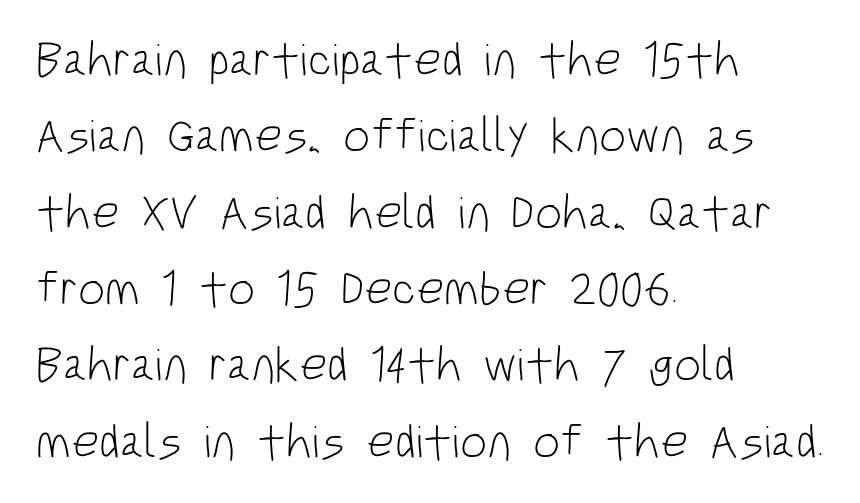
The image shows 48 px light, condensed sans-serif type, upright; set left-aligned, normal line spacing (1.59x), normal letter spacing, not underlined; low stroke contrast and a large x-height.
